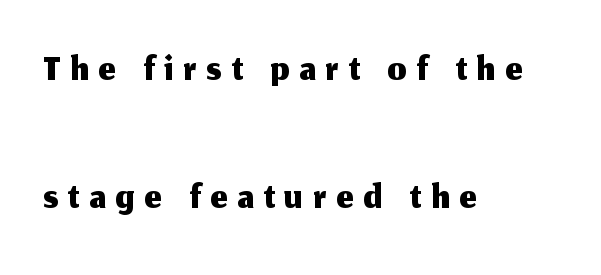
Q: Is the text italic (slanted)? A: No, it is upright.
Q: Is the typeface a serif or a sans-serif typeface? A: Sans-serif.
Q: Is the text underlined? A: No.
Q: How is the paragraph aligned? A: Left-aligned.
Q: Is the spacing between lines tight, normal or loose? A: Loose.
Q: Width (condensed, normal, or wide)? A: Normal.
Q: Stroke contrast? A: Medium.
Q: x-height? A: Medium.
Q: Monospaced? A: No.
